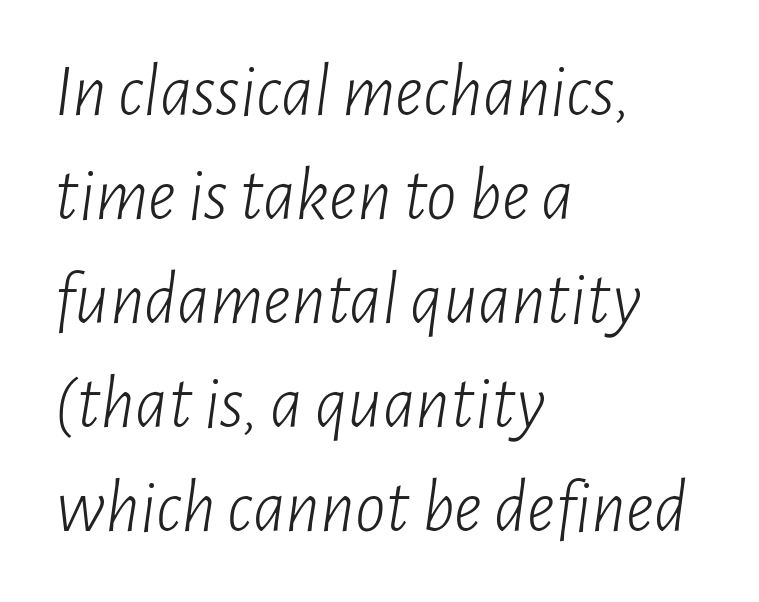
The image shows 76 px light, condensed type, italic (leaning right); set left-aligned, normal line spacing (1.37x), normal letter spacing, not underlined; low stroke contrast and a medium x-height.
